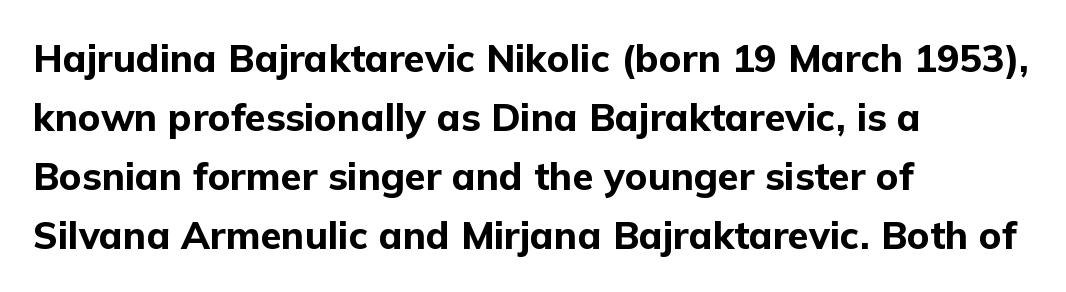
Strong, thick strokes mark this as bold type. Summary of vertical rhythm: regular, with standard interline spacing. Tall strokes in this sample are plumb rather than angled. Serif or sans? Sans — the stroke terminals are bare. Left-aligned paragraph, ragged on the right. The rendering uses natural spacing where letterforms have individual widths.
